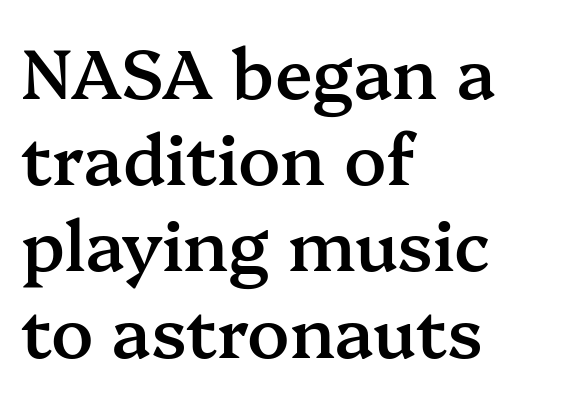
{"serif": "yes", "italic": "no", "bold": "semi", "weight": "semibold", "width": "normal", "stroke_contrast": "medium", "x_height": "medium", "monospaced": "no", "underline": "no", "align": "left", "line_spacing": "normal", "line_spacing_ratio": 1.25, "letter_spacing": "normal", "letter_spacing_em": 0.0, "glyph_px": 69}
